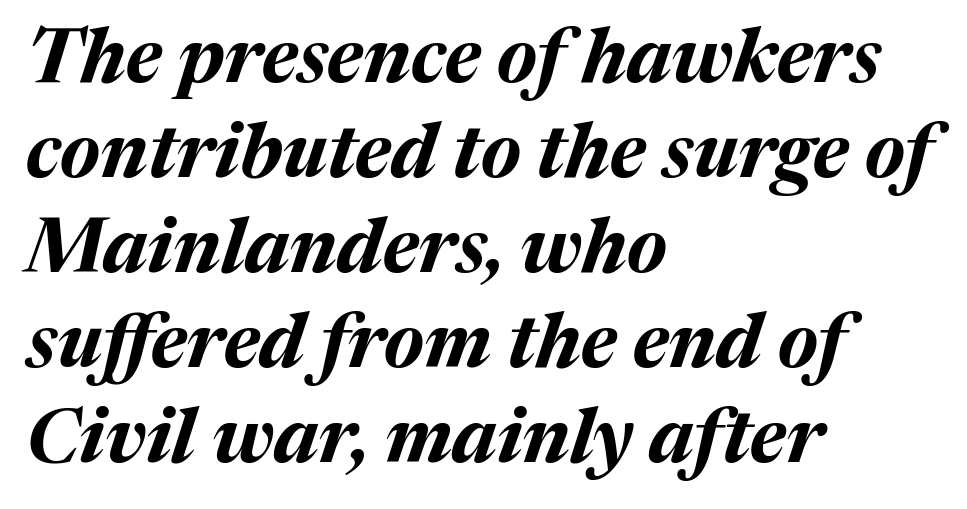
Is there much room between lines? A standard amount, neither cramped nor airy. A student would call this left alignment; a typographer would say flush left, rag right. These lines are rendered in a variable-pitch font. When letters slant like this, we call the style italic. The gaps between neighbouring characters are ordinary and unremarkable.
